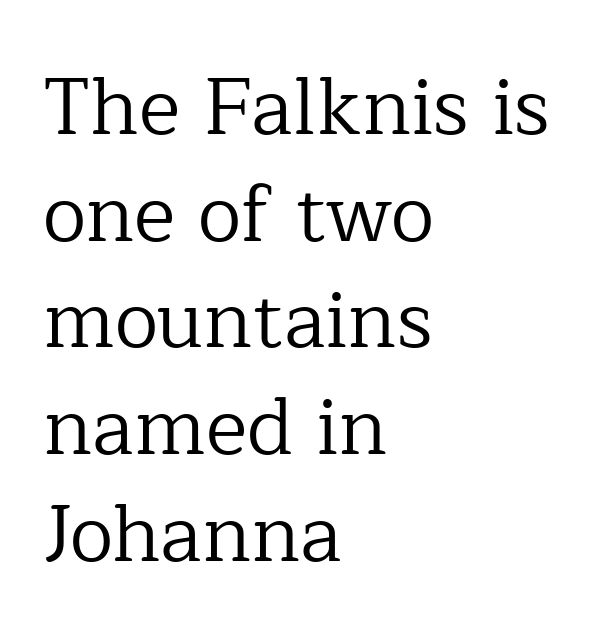
The image shows 79 px regular-weight serif type, upright; set left-aligned, normal line spacing (1.35x), normal letter spacing, not underlined; low stroke contrast and a medium x-height.
